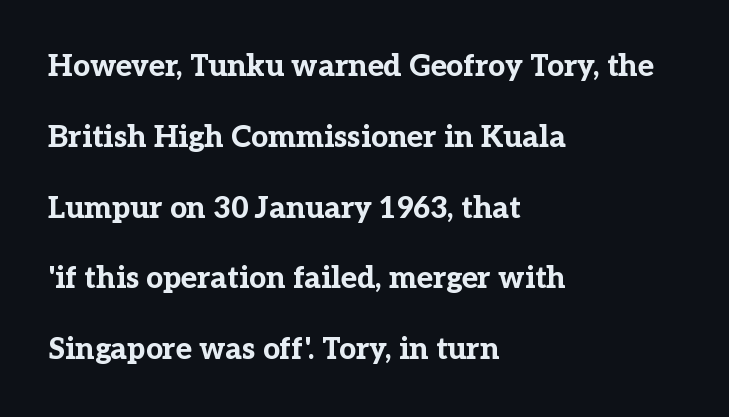
{"serif": "yes", "italic": "no", "bold": "yes", "weight": "bold", "width": "normal", "stroke_contrast": "low", "x_height": "medium", "monospaced": "no", "underline": "no", "align": "left", "line_spacing": "loose", "line_spacing_ratio": 2.36, "letter_spacing": "normal", "letter_spacing_em": 0.0, "glyph_px": 30}
